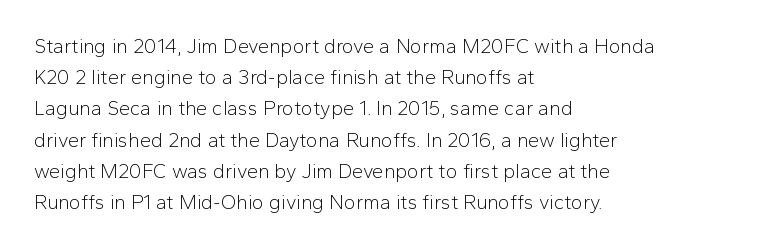
Between one letter and the next there's only the usual sliver of space. Letters rest on an invisible, unmarked baseline. Does the copy run flush right? No — it runs flush left. Nothing heavy about these letters — not bold at all.
